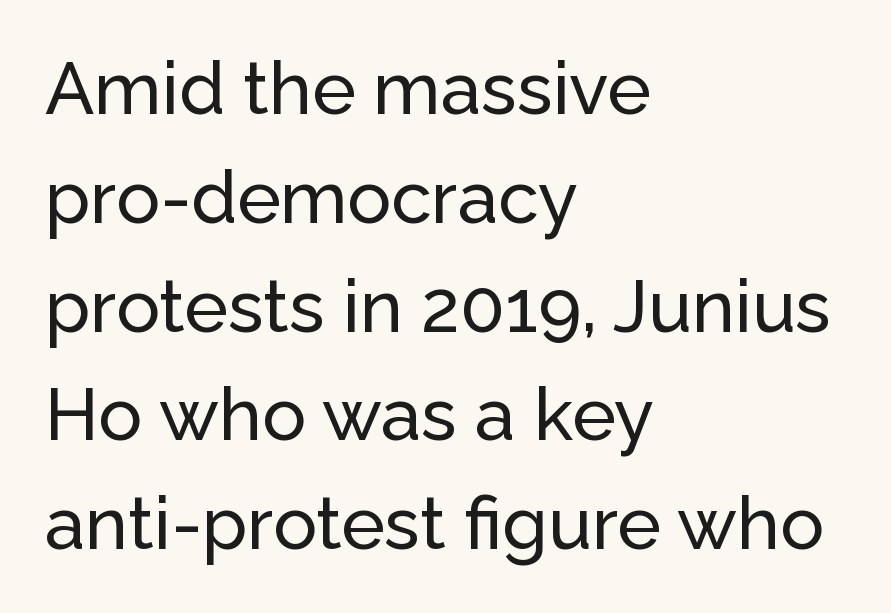
{"serif": "no", "italic": "no", "width": "normal", "stroke_contrast": "low", "x_height": "medium", "monospaced": "no", "underline": "no", "align": "left", "line_spacing": "normal", "line_spacing_ratio": 1.49, "letter_spacing": "normal", "letter_spacing_em": 0.0, "glyph_px": 73}
